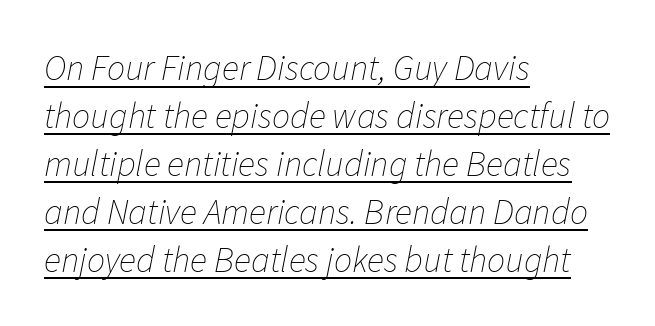
{"italic": "yes", "lean": "right", "slant_degrees": 11, "bold": "no", "weight": "thin", "width": "normal", "stroke_contrast": "low", "x_height": "medium", "monospaced": "no", "underline": "yes", "align": "left", "line_spacing": "normal", "line_spacing_ratio": 1.33, "letter_spacing": "normal", "letter_spacing_em": 0.0, "glyph_px": 36}
